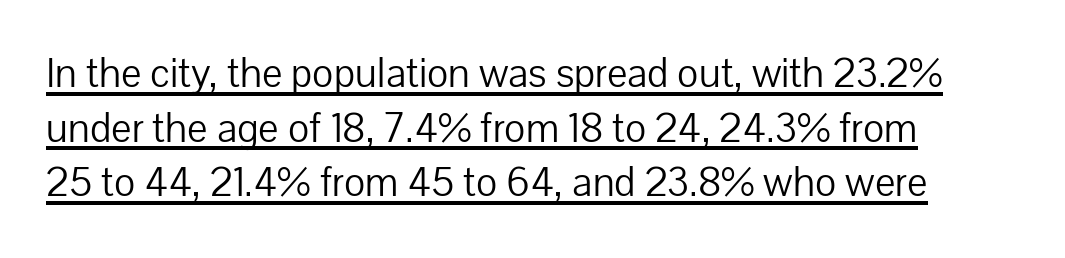
The image shows 43 px light sans-serif type, upright; set left-aligned, normal line spacing (1.27x), normal letter spacing, underlined; low stroke contrast and a medium x-height.
